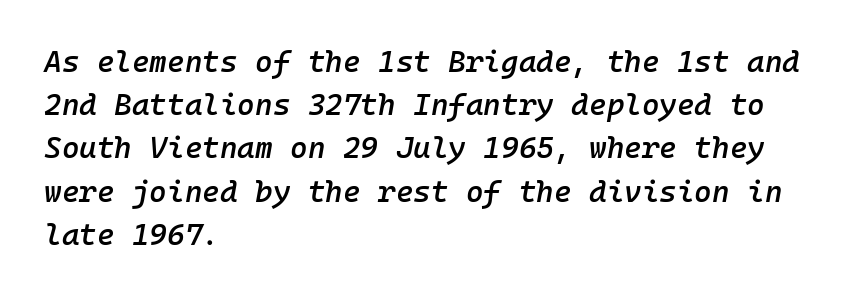
The image shows 30 px semibold type, italic (leaning right), monospaced; set left-aligned, normal line spacing (1.44x), normal letter spacing, not underlined; low stroke contrast and a medium x-height.
